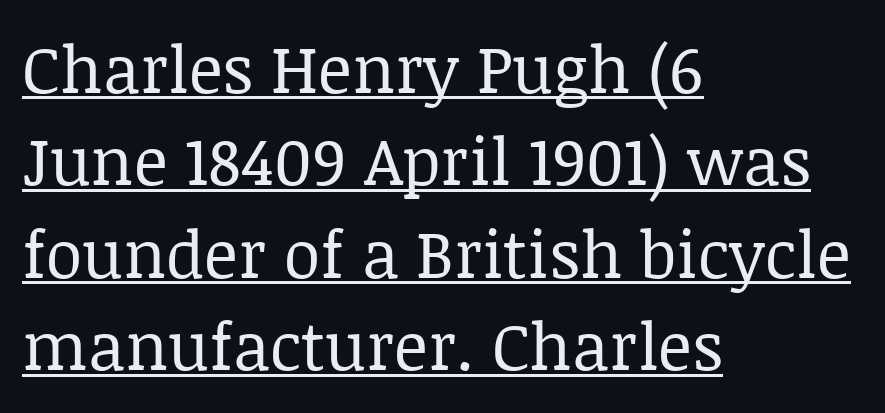
{"serif": "yes", "italic": "no", "bold": "no", "weight": "regular", "width": "normal", "stroke_contrast": "low", "x_height": "large", "monospaced": "no", "underline": "yes", "align": "left", "line_spacing": "normal", "line_spacing_ratio": 1.4, "letter_spacing": "normal", "letter_spacing_em": 0.0, "glyph_px": 66}
